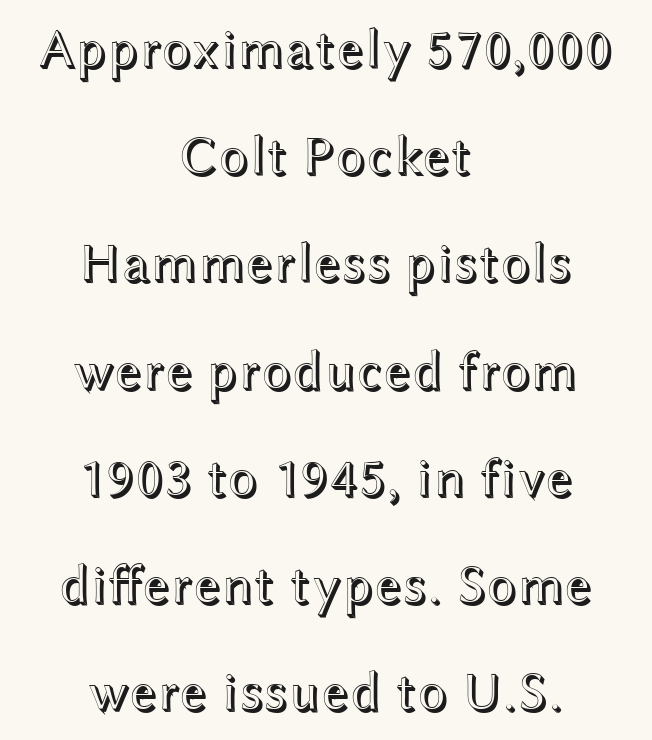
The image shows 55 px wide type, upright; set centered, loose line spacing (1.95x), normal letter spacing, not underlined; a medium x-height.
